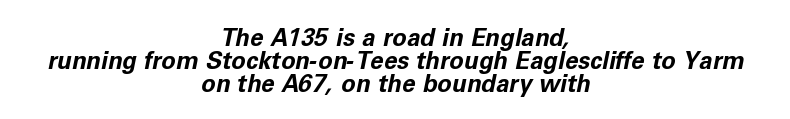
Q: Is the text bold? A: Yes.
Q: Is the text italic (slanted)? A: Yes, it leans right by about 11 degrees.
Q: Is the text underlined? A: No.
Q: How is the paragraph aligned? A: Centered.
Q: Is the spacing between letters normal or unusually wide? A: Normal.
Q: Is the spacing between lines tight, normal or loose? A: Tight.
